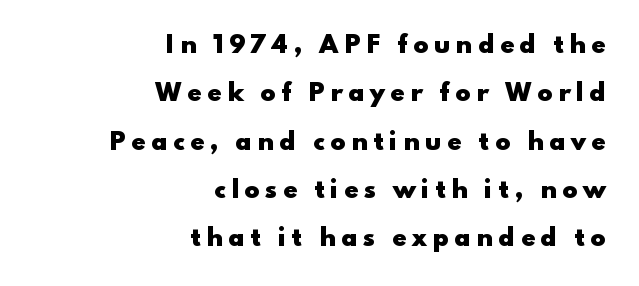
{"italic": "no", "bold": "yes", "underline": "no", "align": "right", "line_spacing": "loose", "line_spacing_ratio": 2.1, "letter_spacing": "wide", "letter_spacing_em": 0.23, "glyph_px": 23}
